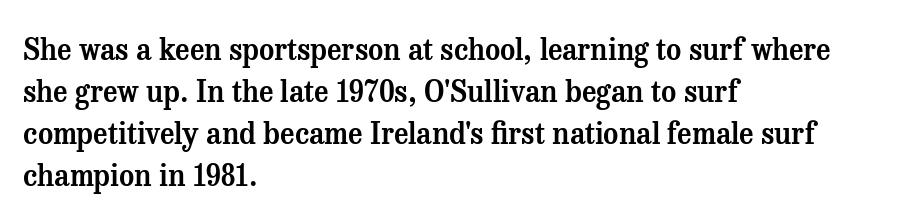
Leftover space on each line is placed entirely after the last word. If you measured baseline to baseline, you'd find a middling distance. Glance below the letters and you will spot only blank space. You could not count columns in this text — the font is proportionally spaced. The font family rendered here belongs to the serif group. The line texture is even and compact thanks to regular tracking.
